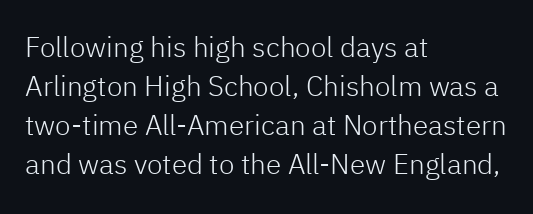
Q: Is the text bold? A: No.
Q: Is the text italic (slanted)? A: No, it is upright.
Q: Is the typeface a serif or a sans-serif typeface? A: Sans-serif.
Q: Is the text underlined? A: No.
Q: How is the paragraph aligned? A: Left-aligned.
Q: Is the spacing between letters normal or unusually wide? A: Normal.
Q: Is the spacing between lines tight, normal or loose? A: Normal.
Q: Width (condensed, normal, or wide)? A: Normal.
Q: Stroke contrast? A: Low.
Q: x-height? A: Medium.
Q: Monospaced? A: No.
